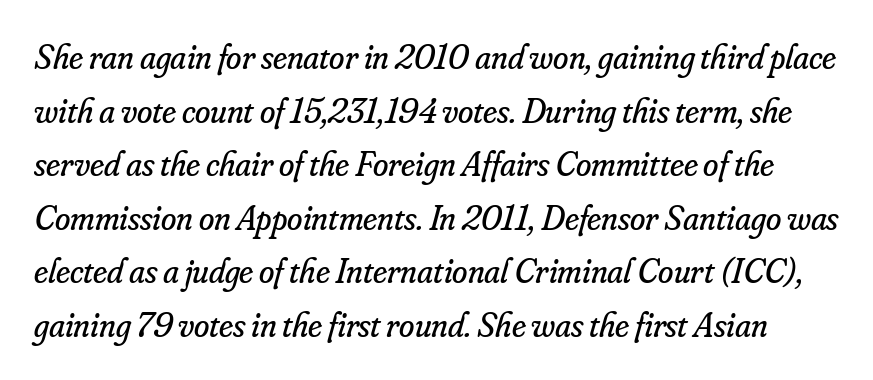
Q: Is the text bold? A: No.
Q: Is the text italic (slanted)? A: Yes, it leans right by about 16 degrees.
Q: Is the typeface a serif or a sans-serif typeface? A: Serif.
Q: Is the text underlined? A: No.
Q: Is the spacing between letters normal or unusually wide? A: Normal.
Q: Is the spacing between lines tight, normal or loose? A: Normal.
Q: Width (condensed, normal, or wide)? A: Normal.
Q: Stroke contrast? A: Low.
Q: x-height? A: Small.
Q: Monospaced? A: No.
